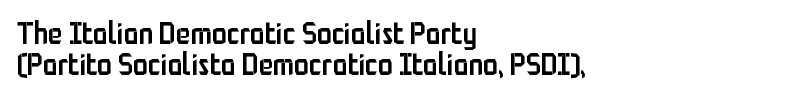
The image shows 30 px semibold, condensed sans-serif type, upright; set left-aligned, tight line spacing (1.03x), normal letter spacing, not underlined; low stroke contrast and a medium x-height.
